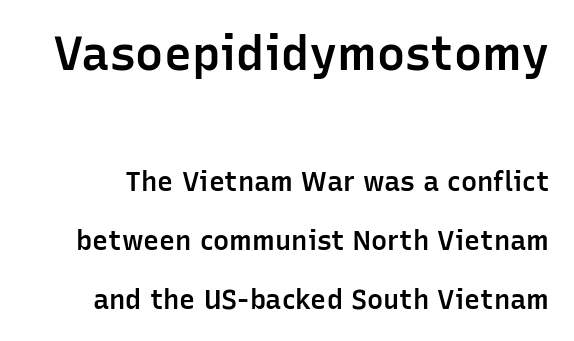
The line texture is even and compact thanks to regular tracking. Baseline-to-baseline distance is far greater than the letter height. Upright lettering throughout. Nope, no serifs anywhere on these letters. Type without underlining. Set as a demibold, roughly 600 on the weight scale.
